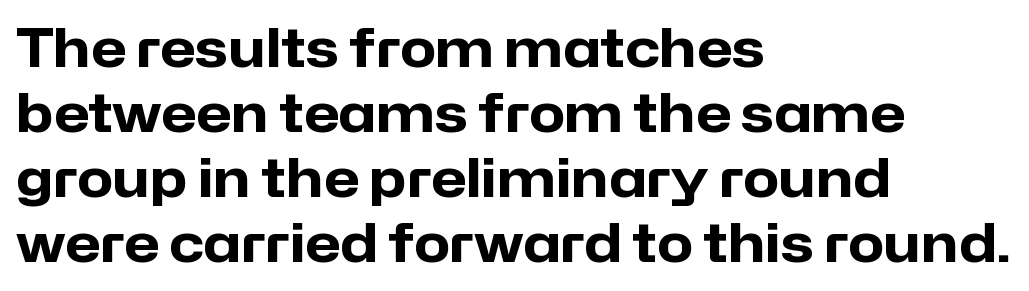
Casual observation: everything's shoved over to the left. Stroke thickness is high; the sample reads as a true bold. Proportional: the letters do not fall into vertical columns. Tracking here is standard; glyphs follow each other at the usual distance. Honestly, there is no underline to notice here at all.
